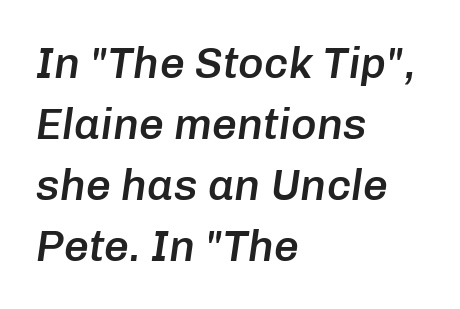
The image shows 44 px semibold type, italic (leaning right); set left-aligned, normal line spacing (1.39x), normal letter spacing, not underlined; low stroke contrast and a medium x-height.
